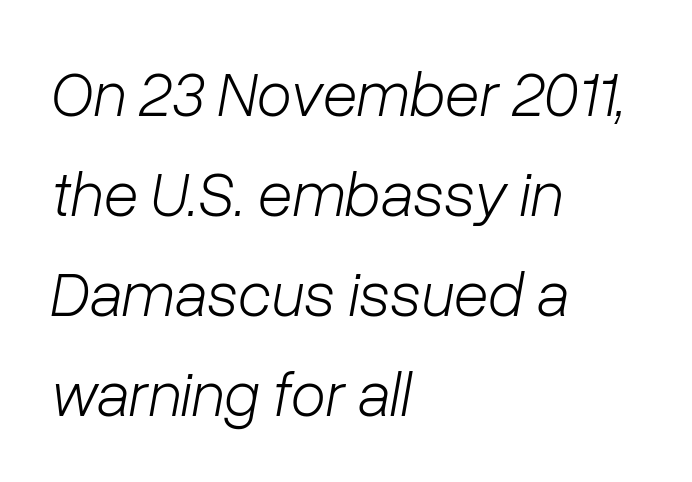
Teacher's note: observe the even left margin — that is flush-left alignment. You could not count columns in this text — the font is proportionally spaced. These lines keep a tight, regular rhythm from letter to letter. Italic: yes, the glyphs are oblique. Students, observe: this is what conventionally led text looks like.
